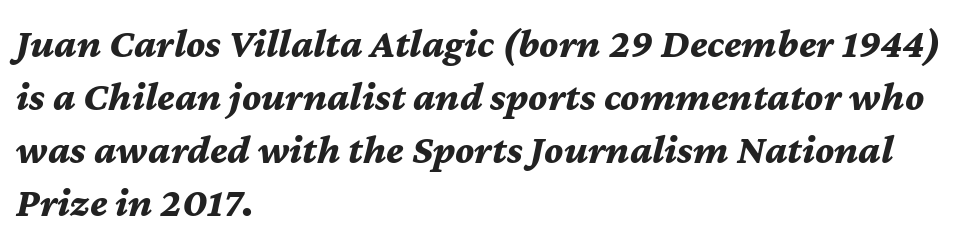
The face used here is proportionally spaced, like ordinary book or web type. Slant detected: the letters are inclined. Evenly set lines give the paragraph a standard silhouette. Which margin do the lines hug? The left one — the right edge is uneven.
